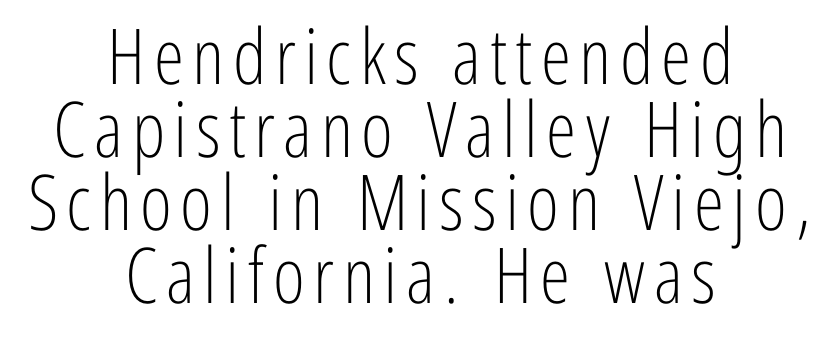
Q: Is the text bold? A: No.
Q: Is the text italic (slanted)? A: No, it is upright.
Q: Is the typeface a serif or a sans-serif typeface? A: Sans-serif.
Q: Is the text underlined? A: No.
Q: How is the paragraph aligned? A: Centered.
Q: Is the spacing between lines tight, normal or loose? A: Tight.
Q: Width (condensed, normal, or wide)? A: Condensed.
Q: Stroke contrast? A: Low.
Q: x-height? A: Medium.
Q: Monospaced? A: No.
